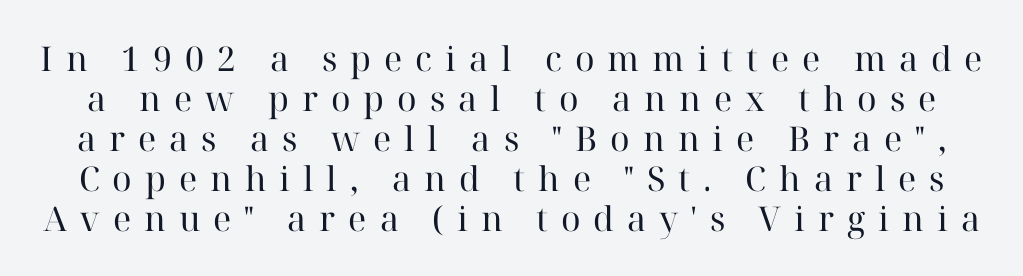
It's the straight-up-and-down kind of type. Serifs: yes, visible at the terminals of the letterforms. Beneath every word, the page is bare. You could not count columns in this text — the font is proportionally spaced. Students, note that the glyphs here are deliberately spaced far apart. The font sits on the lighter half of the weight spectrum, regular included.
